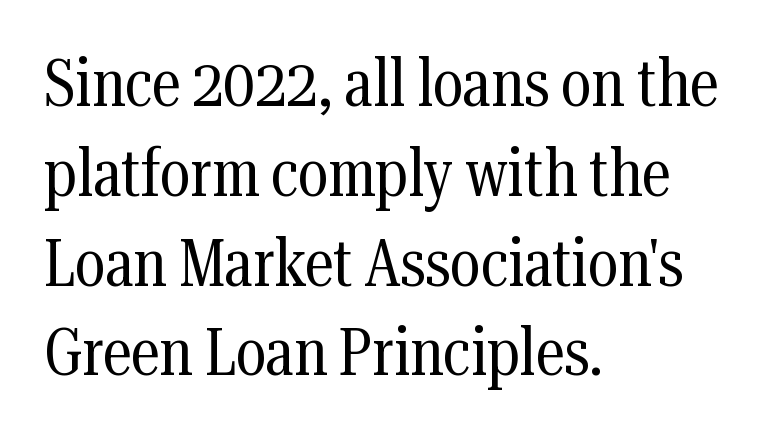
Q: Is the text bold? A: No.
Q: Is the text italic (slanted)? A: No, it is upright.
Q: Is the typeface a serif or a sans-serif typeface? A: Serif.
Q: Is the text underlined? A: No.
Q: How is the paragraph aligned? A: Left-aligned.
Q: Is the spacing between letters normal or unusually wide? A: Normal.
Q: Is the spacing between lines tight, normal or loose? A: Normal.
Q: Width (condensed, normal, or wide)? A: Condensed.
Q: Stroke contrast? A: Medium.
Q: x-height? A: Medium.
Q: Monospaced? A: No.
